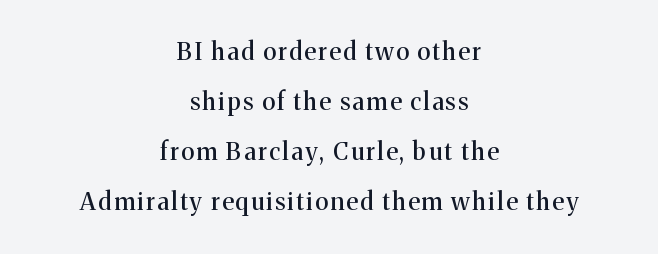
Glance below the letters and you will spot only blank space. Line starts and ends both wander, symmetrically. The block of text is sparse from top to bottom, with ample space between rows. This sample uses an upright cut, with every glyph sitting square on the baseline.
